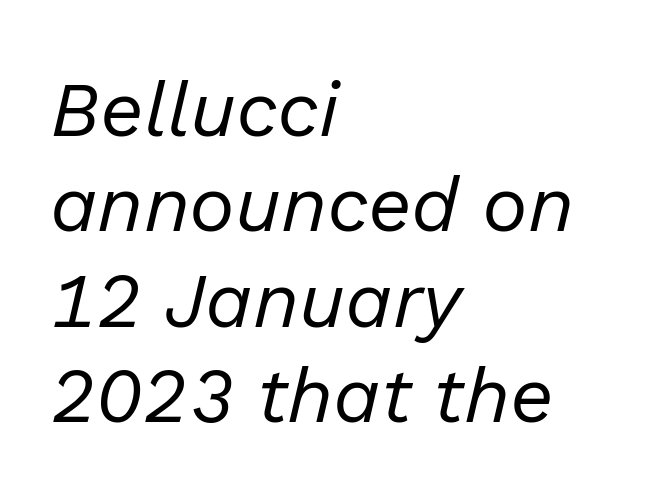
Q: Is the text bold? A: No.
Q: Is the text italic (slanted)? A: Yes, it leans right by about 13 degrees.
Q: Is the text underlined? A: No.
Q: How is the paragraph aligned? A: Left-aligned.
Q: Is the spacing between letters normal or unusually wide? A: Normal.
Q: Width (condensed, normal, or wide)? A: Normal.
Q: Stroke contrast? A: Low.
Q: x-height? A: Medium.
Q: Monospaced? A: No.
